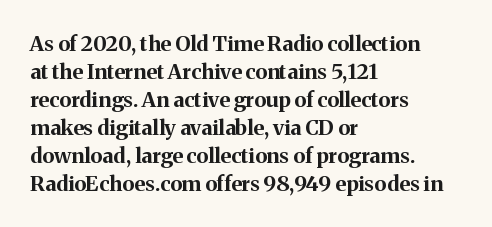
The image shows 21 px bold type, upright; set left-aligned, normal line spacing (1.33x), normal letter spacing, not underlined.
